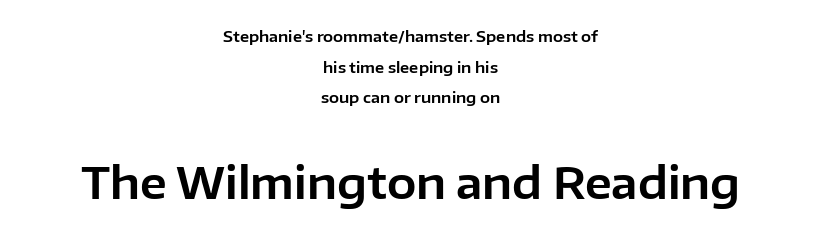
The image shows 44 px sans-serif type, upright; set centered, loose line spacing (2.04x), normal letter spacing, not underlined; the second (bottom) block is 2.93x larger; low stroke contrast and a medium x-height.
